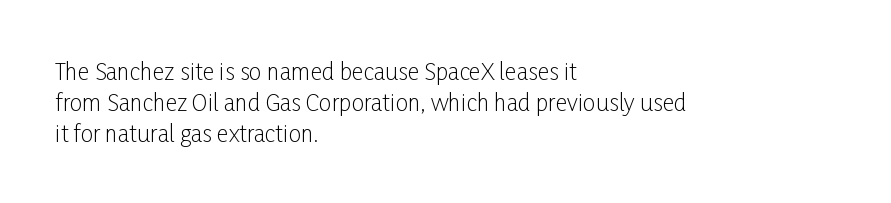
{"italic": "no", "bold": "no", "underline": "no", "align": "left", "line_spacing": "normal", "line_spacing_ratio": 1.34, "letter_spacing": "normal", "letter_spacing_em": 0.0, "glyph_px": 23}
